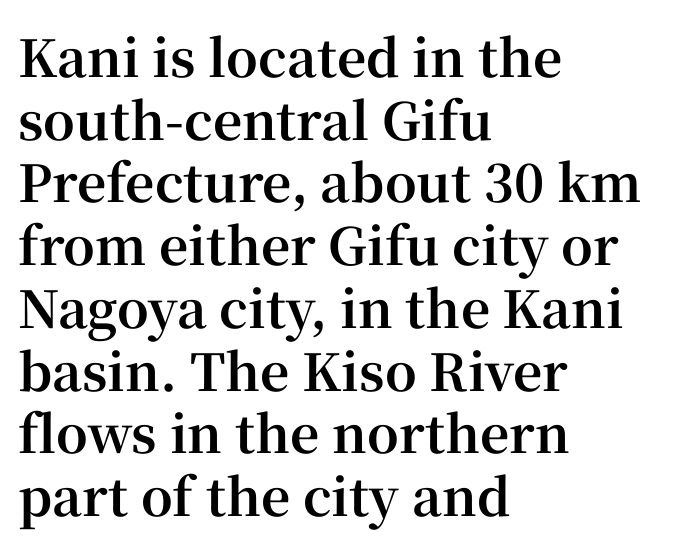
{"serif": "yes", "italic": "no", "bold": "yes", "weight": "bold", "width": "normal", "stroke_contrast": "high", "x_height": "medium", "monospaced": "no", "underline": "no", "align": "left", "line_spacing_ratio": 1.23, "letter_spacing": "normal", "letter_spacing_em": 0.0, "glyph_px": 51}
